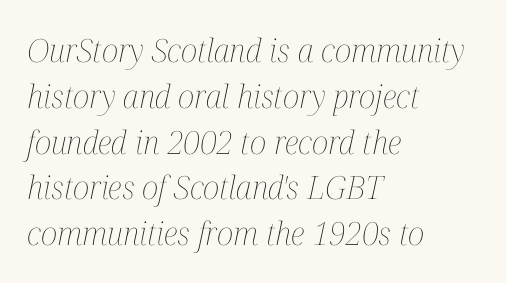
Q: Is the text bold? A: No.
Q: Is the text italic (slanted)? A: Yes, it leans right by about 12 degrees.
Q: Is the text underlined? A: No.
Q: How is the paragraph aligned? A: Left-aligned.
Q: Is the spacing between letters normal or unusually wide? A: Normal.
Q: Is the spacing between lines tight, normal or loose? A: Normal.
Q: Width (condensed, normal, or wide)? A: Condensed.
Q: Stroke contrast? A: Medium.
Q: x-height? A: Medium.
Q: Monospaced? A: No.
